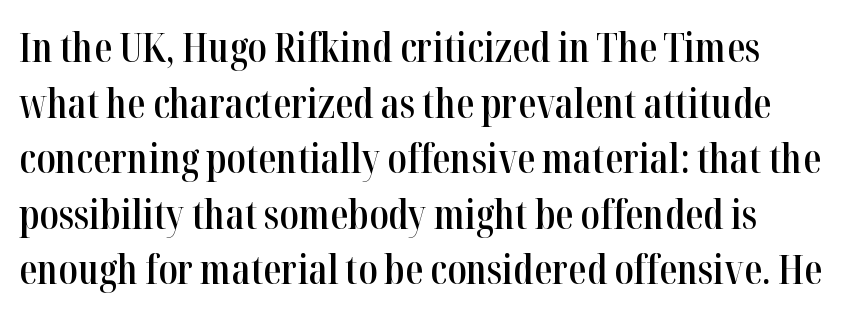
Q: Is the text bold? A: Semi-bold.
Q: Is the text italic (slanted)? A: No, it is upright.
Q: Is the typeface a serif or a sans-serif typeface? A: Serif.
Q: Is the text underlined? A: No.
Q: How is the paragraph aligned? A: Left-aligned.
Q: Is the spacing between letters normal or unusually wide? A: Normal.
Q: Is the spacing between lines tight, normal or loose? A: Normal.
Q: Width (condensed, normal, or wide)? A: Condensed.
Q: Stroke contrast? A: High.
Q: x-height? A: Medium.
Q: Monospaced? A: No.
